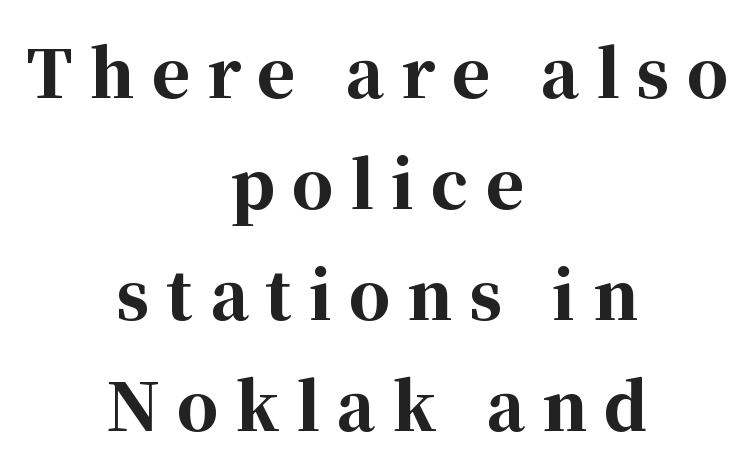
Q: Is the text bold? A: Yes.
Q: Is the text italic (slanted)? A: No, it is upright.
Q: Is the typeface a serif or a sans-serif typeface? A: Serif.
Q: Is the text underlined? A: No.
Q: How is the paragraph aligned? A: Centered.
Q: Is the spacing between letters normal or unusually wide? A: Unusually wide.
Q: Width (condensed, normal, or wide)? A: Normal.
Q: Stroke contrast? A: High.
Q: x-height? A: Medium.
Q: Monospaced? A: No.
